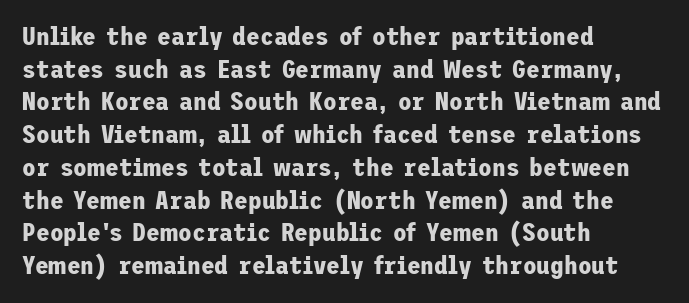
The image shows 25 px bold type, upright; set left-aligned, normal line spacing (1.31x), normal letter spacing, not underlined.
